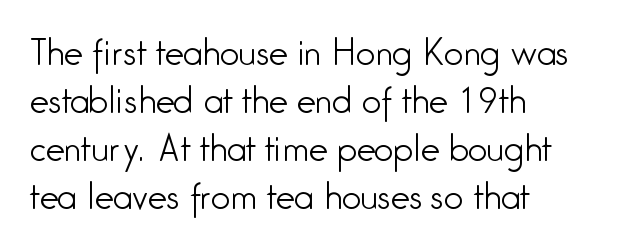
Q: Is the text bold? A: No.
Q: Is the text italic (slanted)? A: No, it is upright.
Q: Is the typeface a serif or a sans-serif typeface? A: Sans-serif.
Q: Is the text underlined? A: No.
Q: How is the paragraph aligned? A: Left-aligned.
Q: Is the spacing between letters normal or unusually wide? A: Normal.
Q: Is the spacing between lines tight, normal or loose? A: Normal.
Q: Width (condensed, normal, or wide)? A: Condensed.
Q: Stroke contrast? A: Low.
Q: x-height? A: Medium.
Q: Monospaced? A: No.
